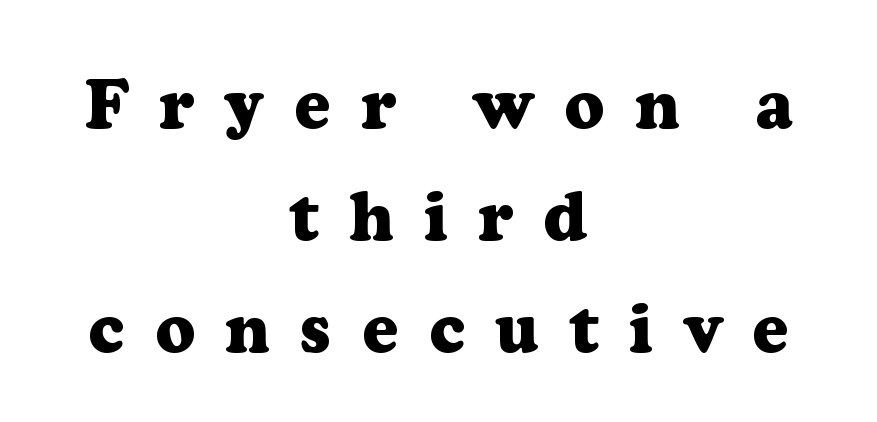
Q: Is the text bold? A: Yes.
Q: Is the text italic (slanted)? A: No, it is upright.
Q: Is the typeface a serif or a sans-serif typeface? A: Serif.
Q: Is the text underlined? A: No.
Q: How is the paragraph aligned? A: Centered.
Q: Is the spacing between letters normal or unusually wide? A: Unusually wide.
Q: Is the spacing between lines tight, normal or loose? A: Normal.
Q: Width (condensed, normal, or wide)? A: Normal.
Q: Stroke contrast? A: Low.
Q: x-height? A: Medium.
Q: Monospaced? A: No.
